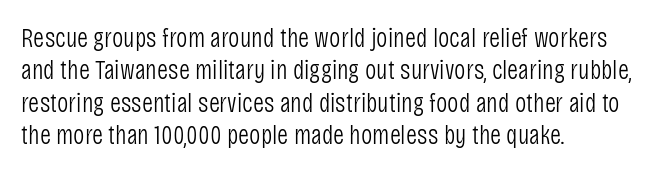
The font is comparable to plain body text, perhaps lighter. Line starts are locked; line ends wander. Nothing unusual about the tracking: characters are spaced as the font intends. The type sits square on the baseline with zero lean. Rule under the text: the space is simply empty.
